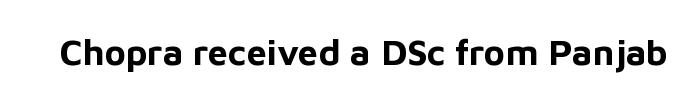
The image shows 36 px bold sans-serif type, upright; set normal letter spacing, not underlined; low stroke contrast and a medium x-height.
